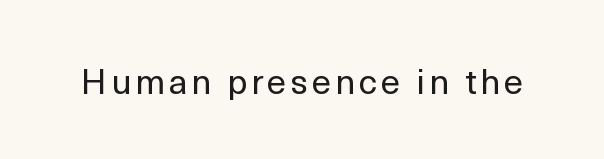
A sans-serif font was chosen for this passage. The typesetting does not lean heavy: it is not bold. Do the characters align in a grid? No, the font is proportional. This is roman type, the default non-slanted kind.
